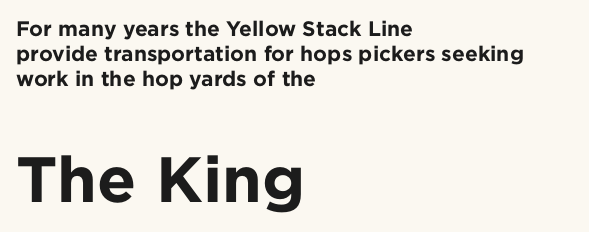
{"serif": "no", "italic": "no", "bold": "yes", "weight": "bold", "width": "normal", "stroke_contrast": "low", "x_height": "medium", "monospaced": "no", "underline": "no", "align": "left", "line_spacing_ratio": 1.19, "letter_spacing": "normal", "letter_spacing_em": 0.0, "larger_block": "second", "size_ratio": 3.05, "glyph_px": 64}
